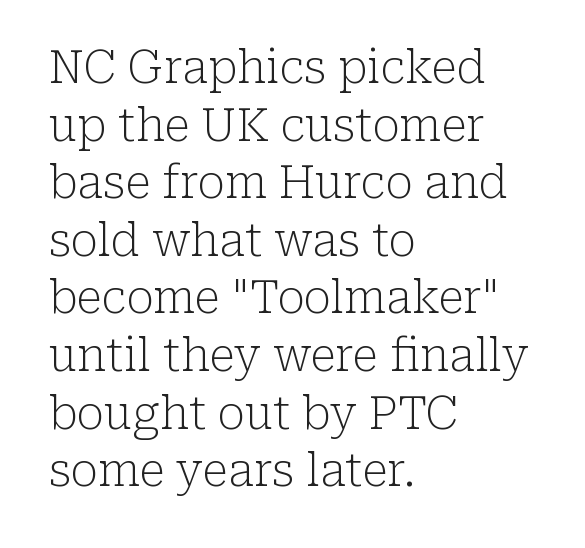
Quick note: not italic, upright. Notice how the passage keeps a crisp vertical edge on the left only. No heavy texture on the line: the type isn't bold. Honestly, the letter spacing is just normal — you wouldn't notice it. Check under the words: just untouched page. Baseline-to-baseline distance is the conventional proportion of letter height.
